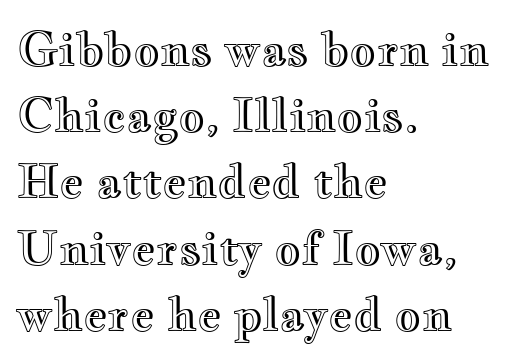
A typesetter would mark this as roman, not italic. The rendering uses natural spacing where letterforms have individual widths. Interline gaps are of average width in this sample. These lines keep a tight, regular rhythm from letter to letter.
